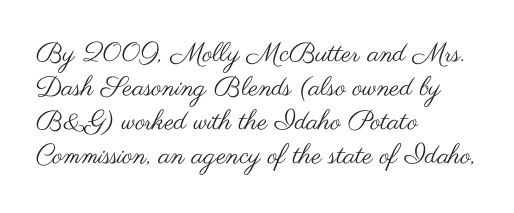
Vertically, the passage feels balanced, rows spaced as you'd expect. The strip under each line holds only bare page. Weight: in the light-to-regular range. Glyph-to-glyph distance matches everyday printed text.
